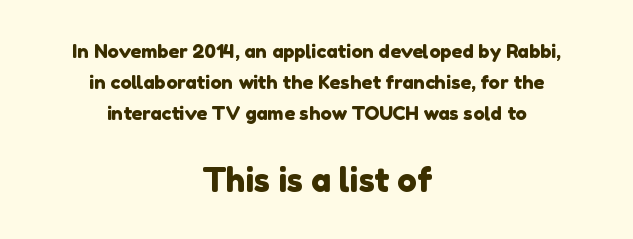
{"serif": "no", "width": "normal", "x_height": "medium", "monospaced": "no", "underline": "no", "align": "center", "line_spacing": "normal", "line_spacing_ratio": 1.64, "letter_spacing": "normal", "letter_spacing_em": 0.0, "larger_block": "second", "size_ratio": 1.74, "glyph_px": 33}
